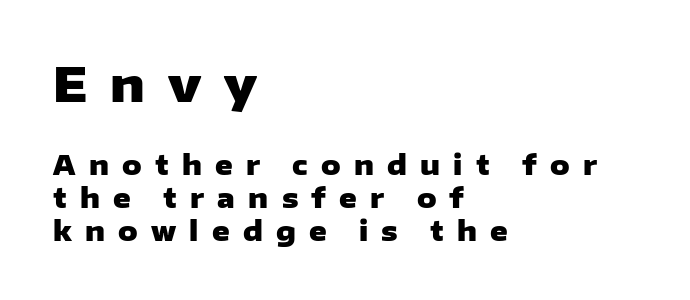
Q: Is the text bold? A: Yes.
Q: Is the text italic (slanted)? A: No, it is upright.
Q: Is the typeface a serif or a sans-serif typeface? A: Sans-serif.
Q: Is the text underlined? A: No.
Q: How is the paragraph aligned? A: Left-aligned.
Q: Is the spacing between letters normal or unusually wide? A: Unusually wide.
Q: Which block of text is set in a larger size, the first (top) or the second (bottom)? A: The first (top) one.
Q: Width (condensed, normal, or wide)? A: Wide.
Q: Stroke contrast? A: Low.
Q: x-height? A: Medium.
Q: Monospaced? A: No.
